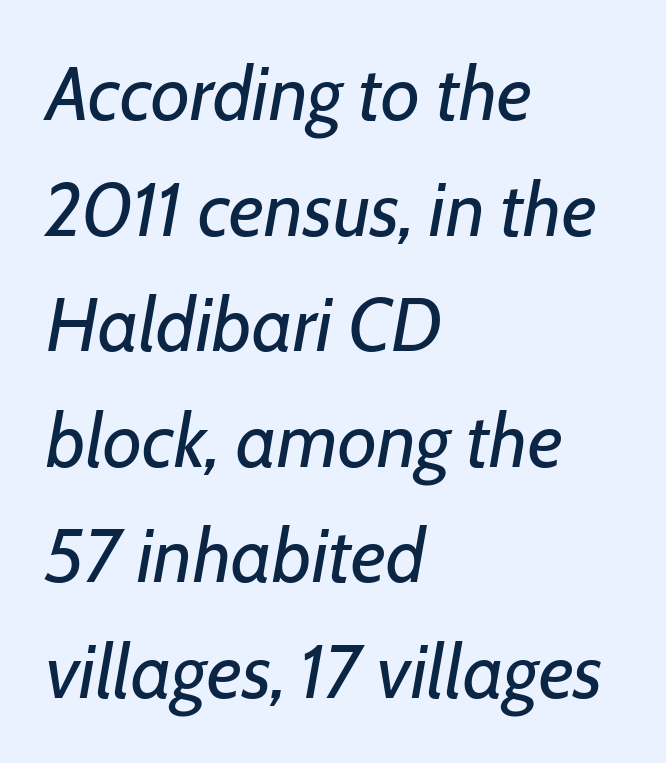
{"italic": "yes", "lean": "right", "slant_degrees": 7, "bold": "no", "weight": "regular", "width": "normal", "stroke_contrast": "low", "x_height": "medium", "monospaced": "no", "underline": "no", "align": "left", "line_spacing": "normal", "line_spacing_ratio": 1.52, "letter_spacing": "normal", "letter_spacing_em": 0.0, "glyph_px": 76}
